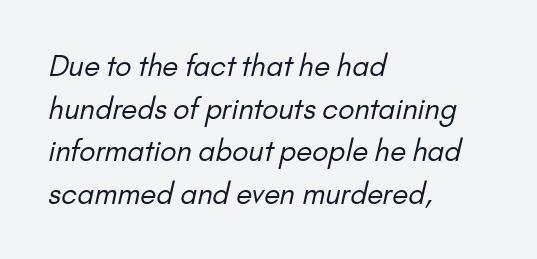
This sample uses a sans-serif face. No extra tracking has been applied to these lines. Bare-footed words on every line. A normal amount of white space separates one row of letters from the next.
